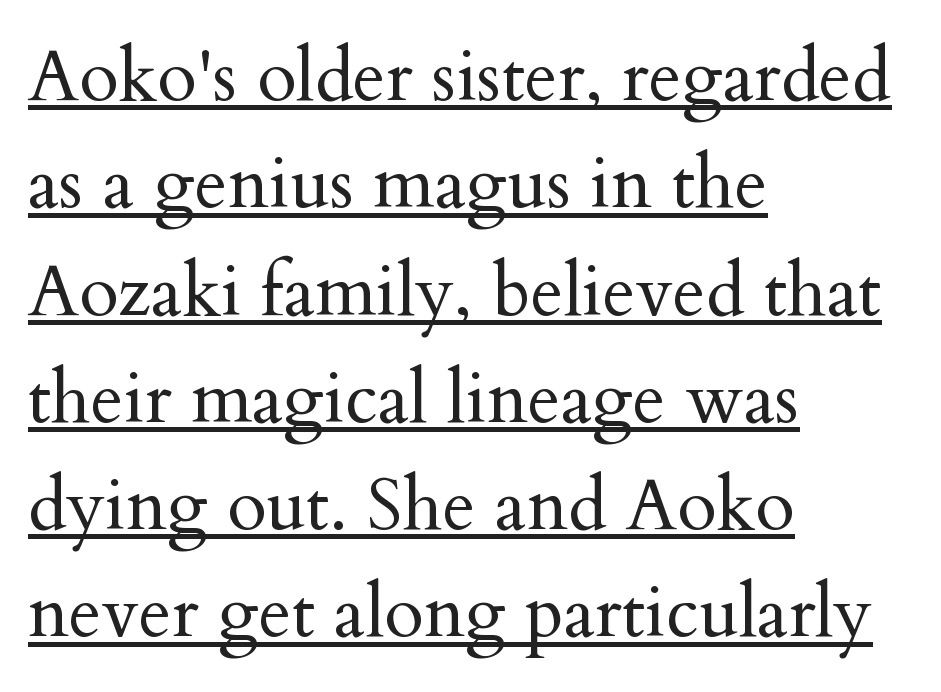
The image shows 72 px regular-weight serif type, upright; set left-aligned, normal line spacing (1.49x), normal letter spacing, underlined; medium stroke contrast and a small x-height.
